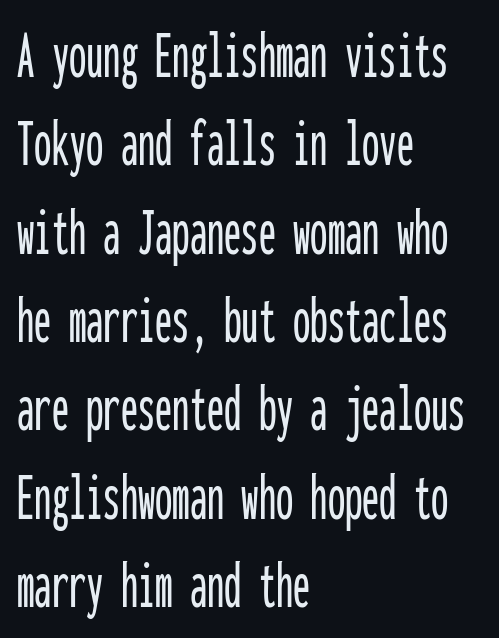
Bare-footed words on every line. This sample keeps an unexceptional amount of space between lines. Left-aligned paragraph, ragged on the right. Nope, no serifs anywhere on these letters.
